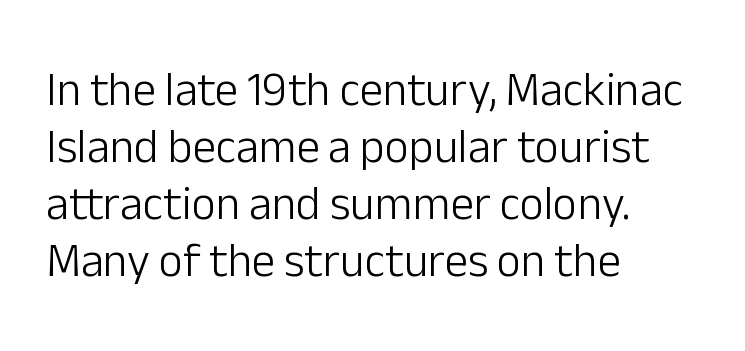
Q: Is the text bold? A: No.
Q: Is the text italic (slanted)? A: No, it is upright.
Q: Is the typeface a serif or a sans-serif typeface? A: Sans-serif.
Q: Is the text underlined? A: No.
Q: How is the paragraph aligned? A: Left-aligned.
Q: Is the spacing between letters normal or unusually wide? A: Normal.
Q: Width (condensed, normal, or wide)? A: Normal.
Q: Stroke contrast? A: Low.
Q: x-height? A: Medium.
Q: Monospaced? A: No.
